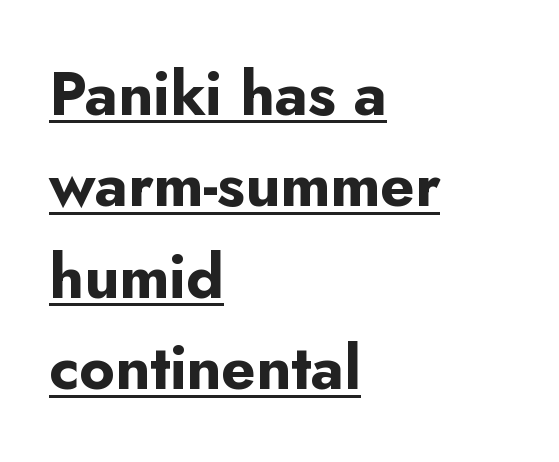
Q: Is the text bold? A: Yes.
Q: Is the text italic (slanted)? A: No, it is upright.
Q: Is the typeface a serif or a sans-serif typeface? A: Sans-serif.
Q: Is the text underlined? A: Yes.
Q: How is the paragraph aligned? A: Left-aligned.
Q: Is the spacing between letters normal or unusually wide? A: Normal.
Q: Is the spacing between lines tight, normal or loose? A: Normal.
Q: Width (condensed, normal, or wide)? A: Normal.
Q: Stroke contrast? A: Low.
Q: x-height? A: Small.
Q: Monospaced? A: No.
